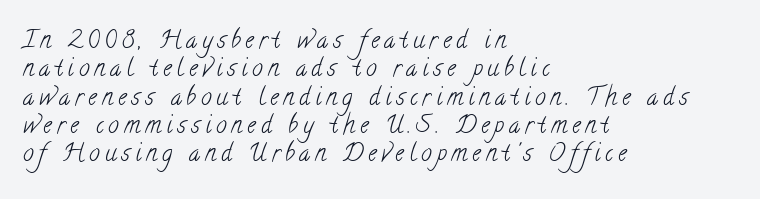
{"bold": "no", "underline": "no", "align": "left", "line_spacing_ratio": 1.18, "letter_spacing": "wide", "letter_spacing_em": 0.21, "glyph_px": 24}
